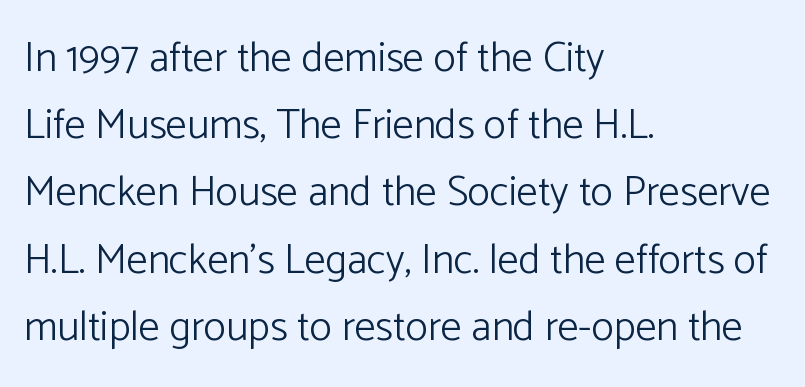
Q: Is the text bold? A: No.
Q: Is the text italic (slanted)? A: No, it is upright.
Q: Is the typeface a serif or a sans-serif typeface? A: Sans-serif.
Q: Is the text underlined? A: No.
Q: How is the paragraph aligned? A: Left-aligned.
Q: Is the spacing between letters normal or unusually wide? A: Normal.
Q: Is the spacing between lines tight, normal or loose? A: Normal.
Q: Width (condensed, normal, or wide)? A: Normal.
Q: Stroke contrast? A: Low.
Q: x-height? A: Medium.
Q: Monospaced? A: No.
